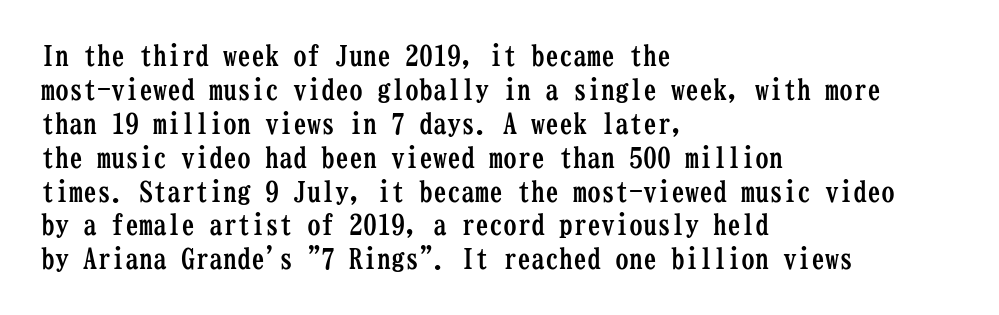
Short and long lines alike share a common starting point at left. Check where the strokes stop: tiny serifs finish them off. The horizontal fit of the characters is conventional and even. The space beneath each line is pristine and unruled. The passage shown is typed in a monospace face where columns stay perfectly aligned. Posture: straight, roman, zero tilt.
